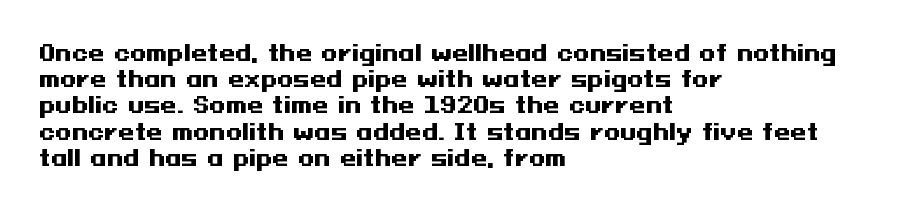
Q: Is the text bold? A: Yes.
Q: Is the text italic (slanted)? A: No, it is upright.
Q: Is the text underlined? A: No.
Q: How is the paragraph aligned? A: Left-aligned.
Q: Is the spacing between letters normal or unusually wide? A: Normal.
Q: Is the spacing between lines tight, normal or loose? A: Normal.
